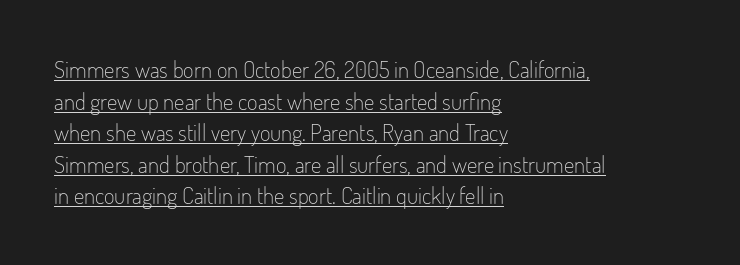
A roman cut, with each character standing at attention. Leading: standard. A continuous stroke trails under the words, as in a hyperlink. Between one letter and the next there's only the usual sliver of space. The characters are drawn with everyday or finer stroke widths. Left-aligned paragraph, ragged on the right.
